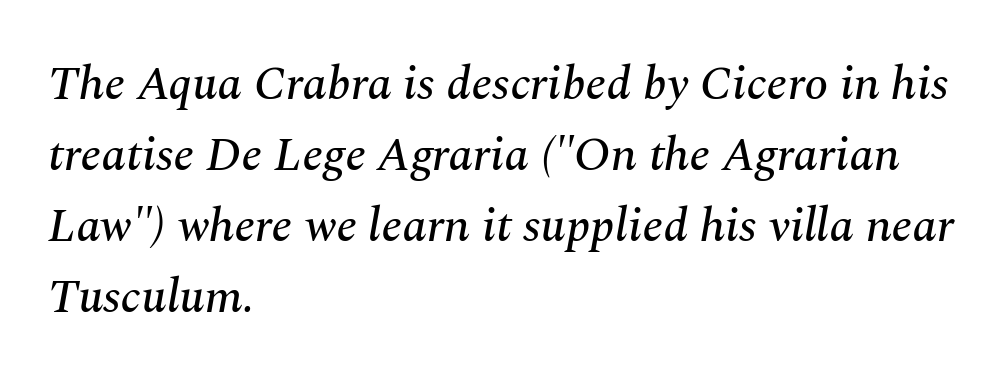
Where is the straight margin? On the left. Bare-footed words on every line. Character widths vary here, with narrow letters taking less room than wide ones. Slanted lettering throughout. The characters display serif detailing at their extremities.
